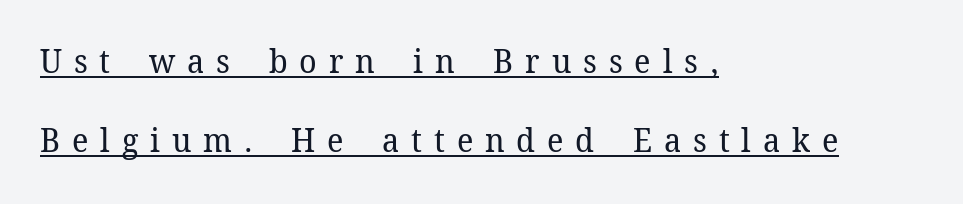
{"serif": "yes", "italic": "no", "bold": "no", "weight": "regular", "width": "normal", "stroke_contrast": "low", "x_height": "medium", "monospaced": "no", "underline": "yes", "align": "left", "line_spacing": "loose", "line_spacing_ratio": 2.4, "letter_spacing": "wide", "letter_spacing_em": 0.36, "glyph_px": 33}
